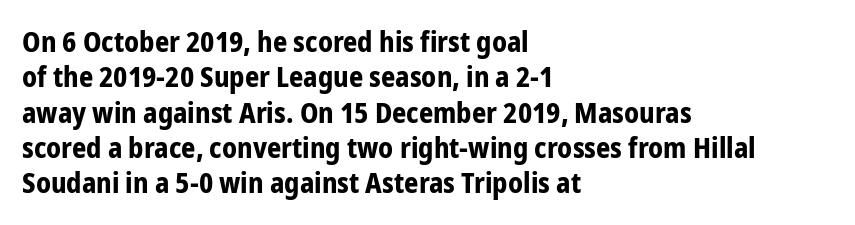
Note the varied advance widths — an 'i' is clearly narrower than an 'm'. How would I describe the line gaps? Plain and ordinary. Is the letter spacing exaggerated? No — it looks like the ordinary default. The string is rendered with underlining switched off. Does the weight exceed regular? Yes, all the way to bold.
